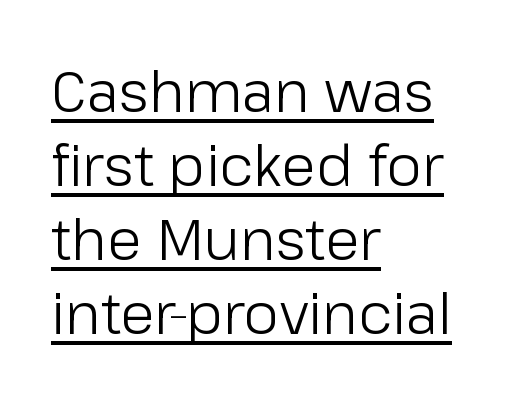
Unbolded letterforms with no extra heft. One-word summary of the alignment: left. This sample carries an underscore along the baseline area. Looks like regular typesetting: each glyph gets only the width it needs.
